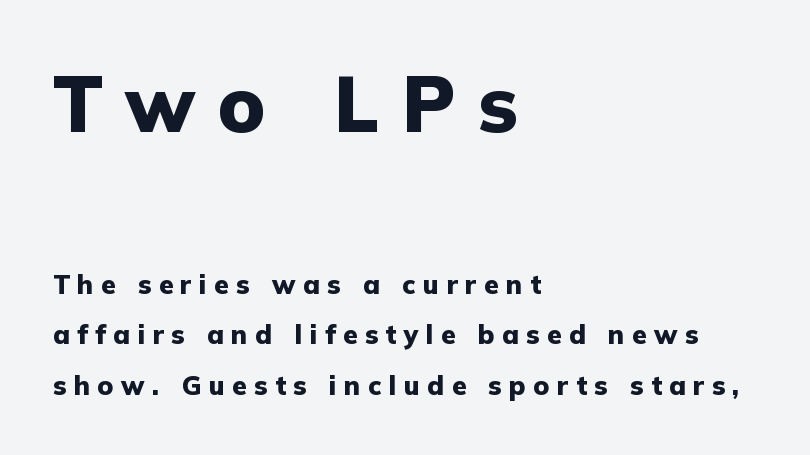
Q: Is the text bold? A: Yes.
Q: Is the text italic (slanted)? A: No, it is upright.
Q: Is the typeface a serif or a sans-serif typeface? A: Sans-serif.
Q: Is the text underlined? A: No.
Q: How is the paragraph aligned? A: Left-aligned.
Q: Is the spacing between letters normal or unusually wide? A: Unusually wide.
Q: Is the spacing between lines tight, normal or loose? A: Loose.
Q: Which block of text is set in a larger size, the first (top) or the second (bottom)? A: The first (top) one.
Q: Width (condensed, normal, or wide)? A: Normal.
Q: Stroke contrast? A: Low.
Q: x-height? A: Medium.
Q: Monospaced? A: No.
